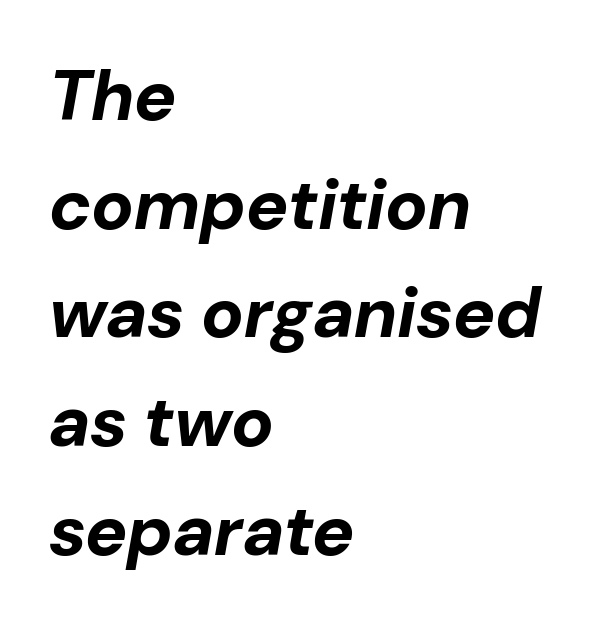
Q: Is the text bold? A: Yes.
Q: Is the text italic (slanted)? A: Yes, it leans right by about 10 degrees.
Q: Is the text underlined? A: No.
Q: How is the paragraph aligned? A: Left-aligned.
Q: Is the spacing between letters normal or unusually wide? A: Normal.
Q: Is the spacing between lines tight, normal or loose? A: Normal.
Q: Width (condensed, normal, or wide)? A: Normal.
Q: Stroke contrast? A: Low.
Q: x-height? A: Medium.
Q: Monospaced? A: No.
